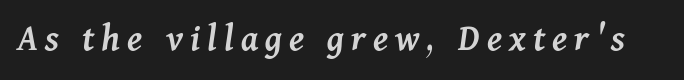
The image shows 39 px semibold type, italic (leaning right); set not underlined; medium stroke contrast and a medium x-height.
